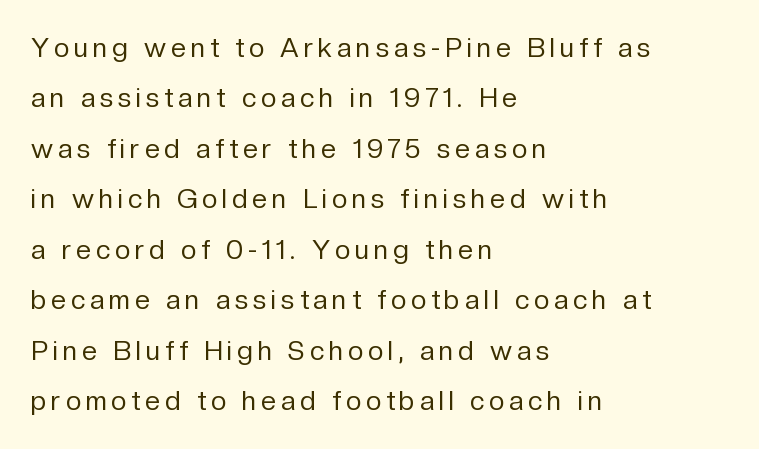
The image shows 27 px text type, upright; set left-aligned, line spacing 1.87x, not underlined.
